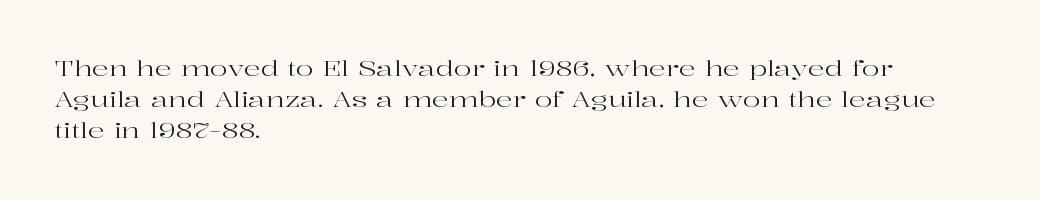
The image shows 21 px text type, upright; set left-aligned, normal line spacing (1.48x), normal letter spacing, not underlined.
